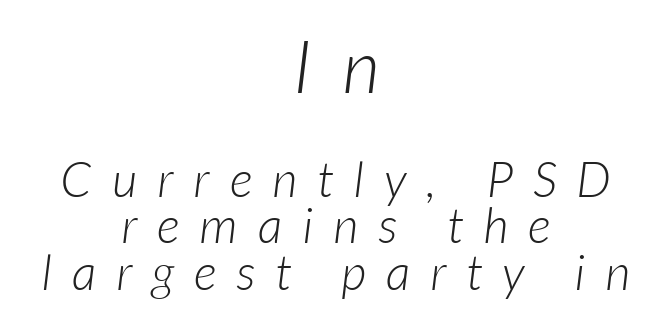
The image shows 73 px light type, italic (leaning right); set centered, tight line spacing (0.95x), unusually wide letter spacing (+0.41 em), not underlined; the first (top) block is 1.49x larger; low stroke contrast and a medium x-height.
